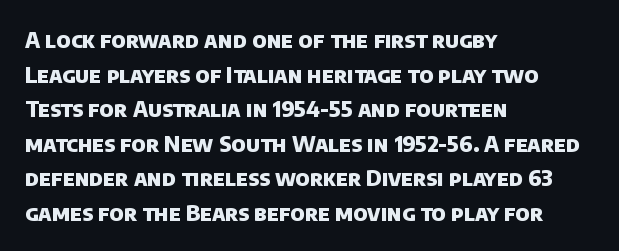
The image shows 22 px bold type; set left-aligned, normal line spacing (1.57x), normal letter spacing, not underlined.
